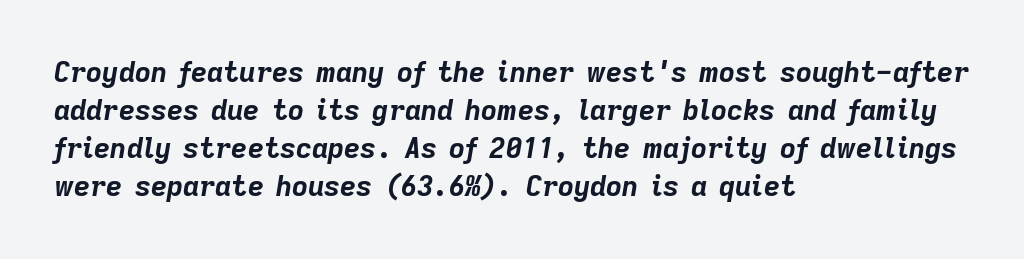
The image shows 28 px bold type, italic (leaning right); set left-aligned, normal line spacing (1.36x), normal letter spacing, not underlined; low stroke contrast and a medium x-height.
